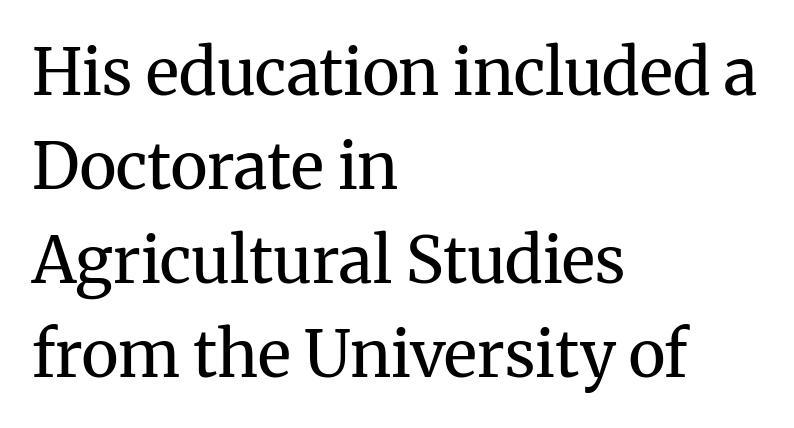
{"serif": "yes", "italic": "no", "bold": "no", "weight": "regular", "width": "normal", "stroke_contrast": "medium", "x_height": "medium", "monospaced": "no", "underline": "no", "align": "left", "line_spacing": "normal", "line_spacing_ratio": 1.47, "letter_spacing": "normal", "letter_spacing_em": 0.0, "glyph_px": 64}
